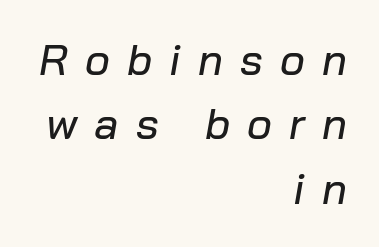
{"italic": "yes", "lean": "right", "slant_degrees": 10, "width": "normal", "stroke_contrast": "low", "x_height": "medium", "monospaced": "no", "underline": "no", "align": "right", "line_spacing": "normal", "line_spacing_ratio": 1.5, "letter_spacing": "wide", "letter_spacing_em": 0.4, "glyph_px": 43}
